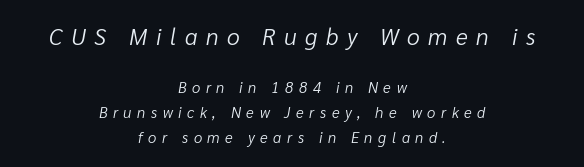
Students, observe: this is what conventionally led text looks like. Slanted lettering throughout. Weight: not bold — regular or lighter. You could only call the tracking loose — the letters float apart. Words float on clear page, feet unadorned.
